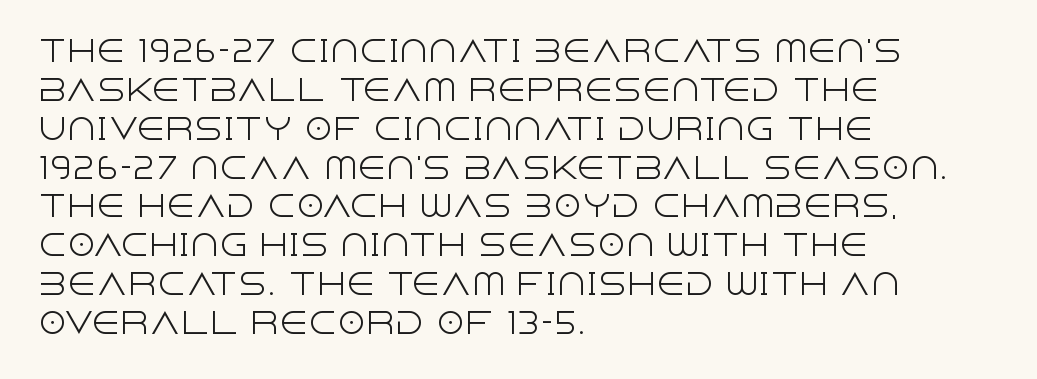
{"serif": "no", "italic": "no", "bold": "no", "weight": "light", "width": "normal", "x_height": "large", "monospaced": "no", "underline": "no", "align": "left", "line_spacing": "normal", "line_spacing_ratio": 1.34, "letter_spacing": "normal", "letter_spacing_em": 0.0, "glyph_px": 29}
